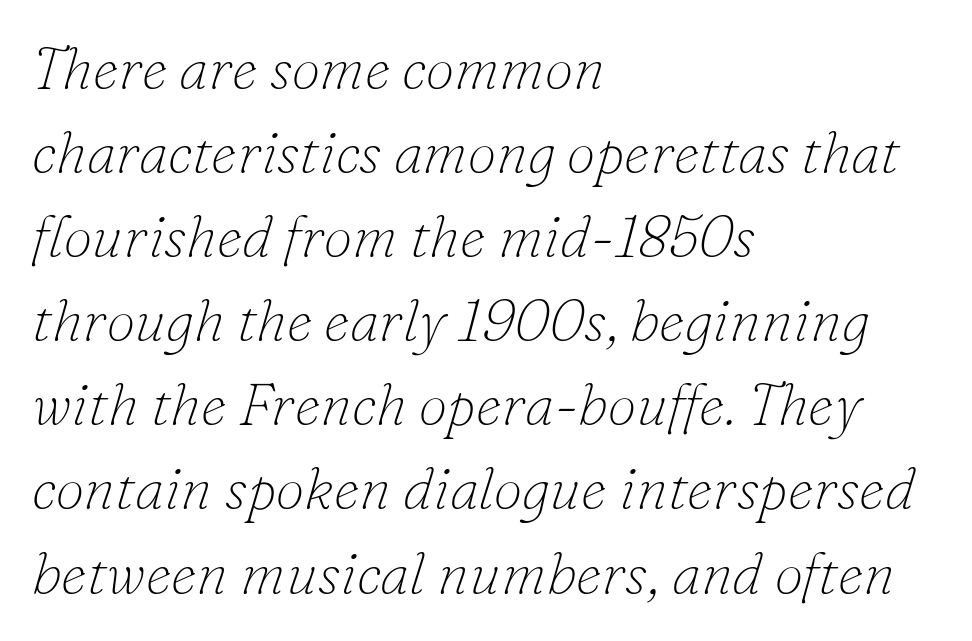
Q: Is the text bold? A: No.
Q: Is the text italic (slanted)? A: Yes, it leans right by about 16 degrees.
Q: Is the typeface a serif or a sans-serif typeface? A: Serif.
Q: Is the text underlined? A: No.
Q: How is the paragraph aligned? A: Left-aligned.
Q: Is the spacing between letters normal or unusually wide? A: Normal.
Q: Is the spacing between lines tight, normal or loose? A: Normal.
Q: Width (condensed, normal, or wide)? A: Normal.
Q: Stroke contrast? A: Low.
Q: x-height? A: Small.
Q: Monospaced? A: No.
